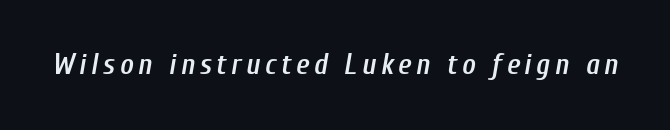
Q: Is the text bold? A: Semi-bold.
Q: Is the text italic (slanted)? A: Yes, it leans right by about 10 degrees.
Q: Is the text underlined? A: No.
Q: Width (condensed, normal, or wide)? A: Condensed.
Q: Stroke contrast? A: Low.
Q: x-height? A: Medium.
Q: Monospaced? A: No.
